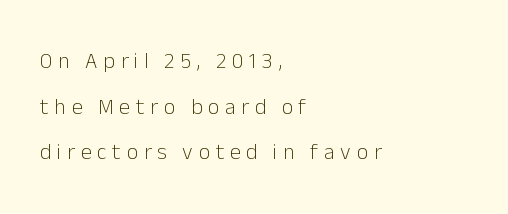
Q: Is the text bold? A: No.
Q: Is the text italic (slanted)? A: No, it is upright.
Q: Is the text underlined? A: No.
Q: How is the paragraph aligned? A: Left-aligned.
Q: Is the spacing between letters normal or unusually wide? A: Unusually wide.
Q: Is the spacing between lines tight, normal or loose? A: Loose.
